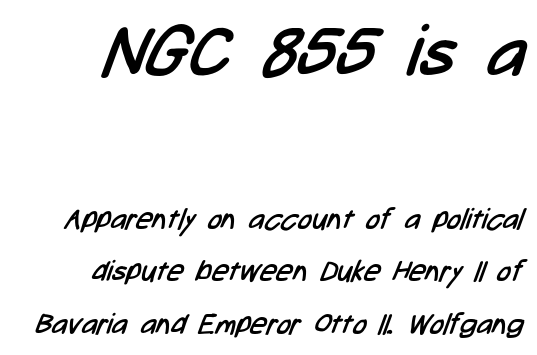
{"serif": "no", "bold": "no", "weight": "regular", "width": "condensed", "stroke_contrast": "low", "x_height": "medium", "monospaced": "no", "underline": "no", "line_spacing_ratio": 1.81, "letter_spacing": "normal", "letter_spacing_em": 0.0, "larger_block": "first", "size_ratio": 2.48, "glyph_px": 72}
